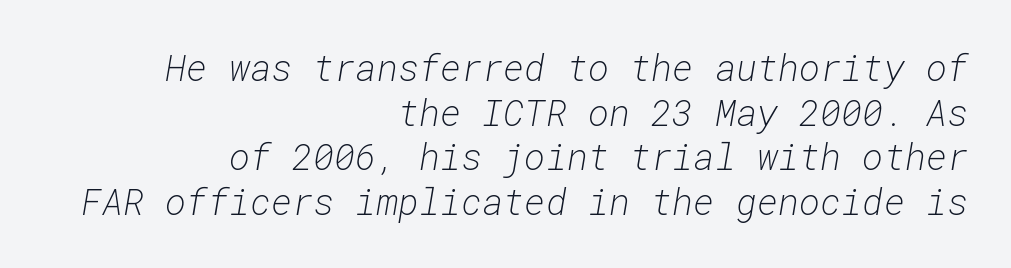
Q: Is the text bold? A: No.
Q: Is the text italic (slanted)? A: Yes, it leans right by about 10 degrees.
Q: Is the text underlined? A: No.
Q: How is the paragraph aligned? A: Right-aligned.
Q: Is the spacing between letters normal or unusually wide? A: Normal.
Q: Width (condensed, normal, or wide)? A: Normal.
Q: Stroke contrast? A: Low.
Q: x-height? A: Medium.
Q: Monospaced? A: Yes.
